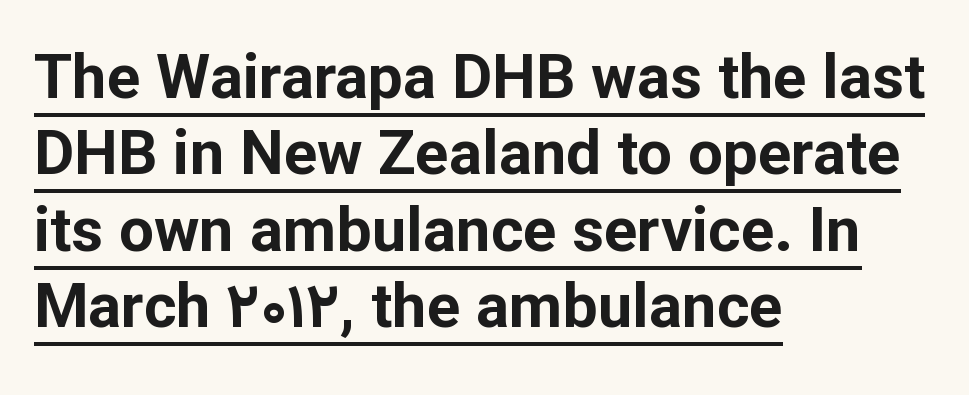
{"serif": "no", "italic": "no", "bold": "yes", "weight": "bold", "width": "normal", "stroke_contrast": "low", "x_height": "medium", "monospaced": "no", "underline": "yes", "align": "left", "line_spacing_ratio": 1.23, "letter_spacing": "normal", "letter_spacing_em": 0.0, "glyph_px": 62}
